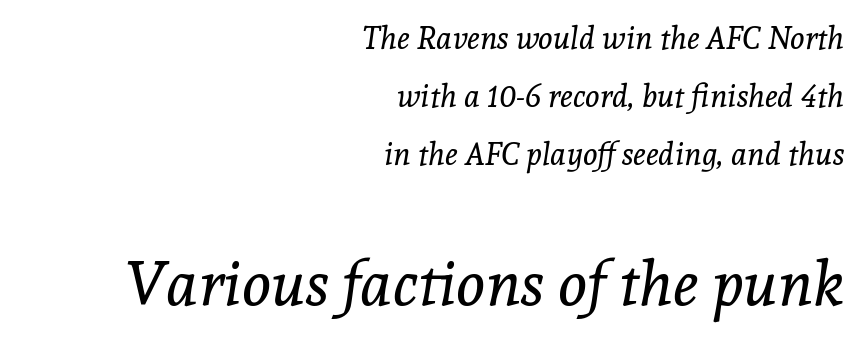
The passage shown has conventional tracking throughout. Letters rest on an invisible, unmarked baseline. Stroke mass is kept to a normal reading level or below. Compare the two chunks: the lower has the greater cap height.
